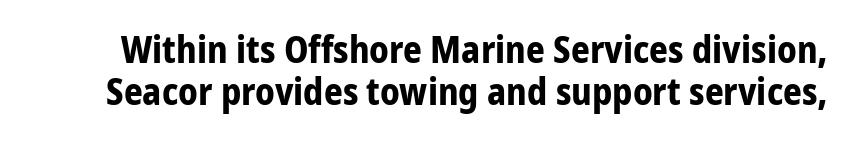
Q: Is the text bold? A: Yes.
Q: Is the text italic (slanted)? A: No, it is upright.
Q: Is the typeface a serif or a sans-serif typeface? A: Sans-serif.
Q: Is the text underlined? A: No.
Q: Is the spacing between letters normal or unusually wide? A: Normal.
Q: Is the spacing between lines tight, normal or loose? A: Tight.
Q: Width (condensed, normal, or wide)? A: Normal.
Q: Stroke contrast? A: Low.
Q: x-height? A: Medium.
Q: Monospaced? A: No.
